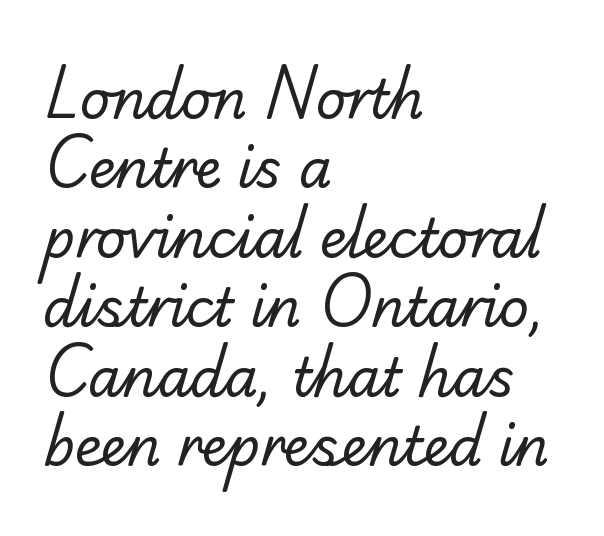
How would I describe the line gaps? Plain and ordinary. These lines are composed in type with serifs. Heft: none added — not bold. Check the space under the baseline: it is left empty. These lines stack with their left ends in a neat column.
